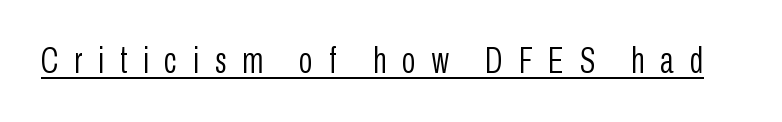
Q: Is the text bold? A: No.
Q: Is the text italic (slanted)? A: No, it is upright.
Q: Is the typeface a serif or a sans-serif typeface? A: Sans-serif.
Q: Is the text underlined? A: Yes.
Q: Is the spacing between letters normal or unusually wide? A: Unusually wide.
Q: Width (condensed, normal, or wide)? A: Condensed.
Q: Stroke contrast? A: Low.
Q: x-height? A: Medium.
Q: Monospaced? A: No.
